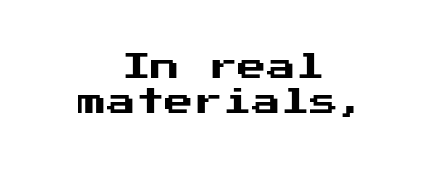
The image shows 29 px sans-serif type, upright; set centered, line spacing 1.21x, normal letter spacing, not underlined; medium stroke contrast and a medium x-height.
